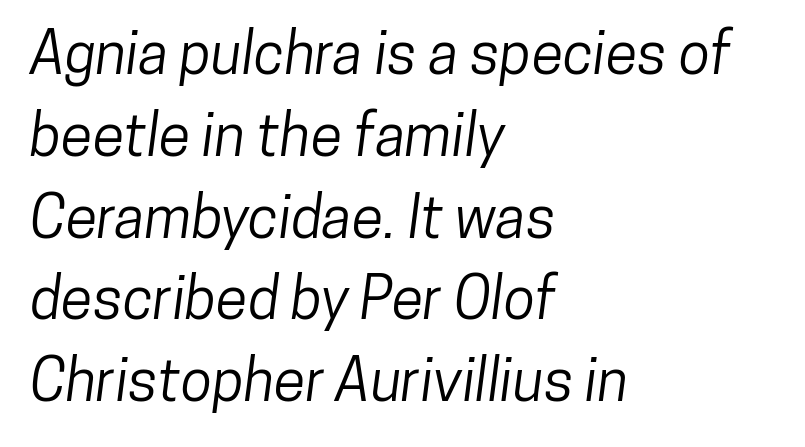
The image shows 58 px condensed sans-serif type; set left-aligned, normal line spacing (1.41x), normal letter spacing, not underlined; low stroke contrast and a medium x-height.
